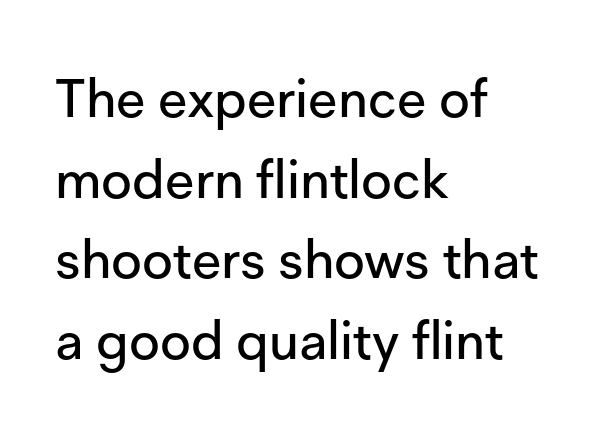
{"serif": "no", "italic": "no", "width": "normal", "stroke_contrast": "low", "x_height": "medium", "monospaced": "no", "underline": "no", "align": "left", "line_spacing": "normal", "line_spacing_ratio": 1.52, "letter_spacing": "normal", "letter_spacing_em": 0.0, "glyph_px": 53}
